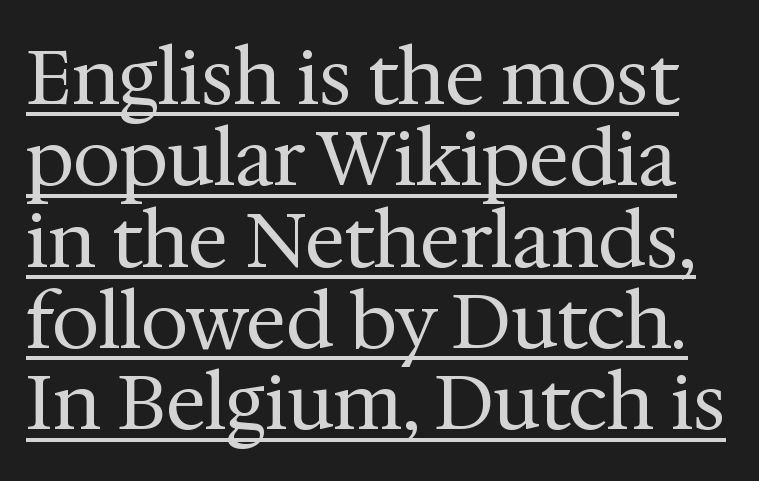
Q: Is the text bold? A: No.
Q: Is the text italic (slanted)? A: No, it is upright.
Q: Is the typeface a serif or a sans-serif typeface? A: Serif.
Q: Is the text underlined? A: Yes.
Q: Is the spacing between letters normal or unusually wide? A: Normal.
Q: Is the spacing between lines tight, normal or loose? A: Tight.
Q: Width (condensed, normal, or wide)? A: Normal.
Q: Stroke contrast? A: Medium.
Q: x-height? A: Medium.
Q: Monospaced? A: No.
